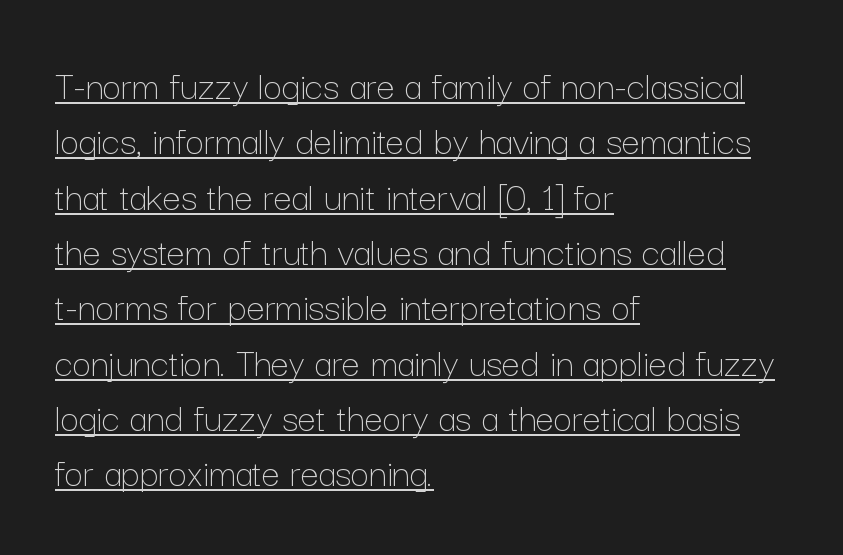
The image shows 41 px thin type, upright; set left-aligned, normal line spacing (1.35x), normal letter spacing, underlined; low stroke contrast and a medium x-height.
